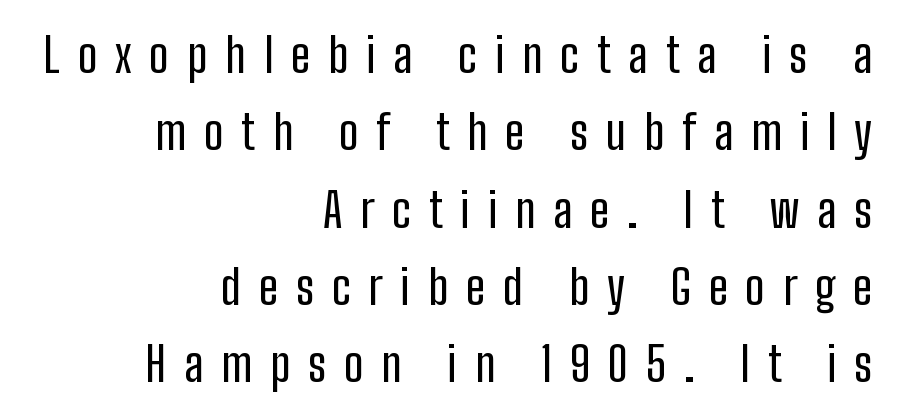
Q: Is the text italic (slanted)? A: No, it is upright.
Q: Is the typeface a serif or a sans-serif typeface? A: Sans-serif.
Q: Is the text underlined? A: No.
Q: How is the paragraph aligned? A: Right-aligned.
Q: Is the spacing between letters normal or unusually wide? A: Unusually wide.
Q: Is the spacing between lines tight, normal or loose? A: Normal.
Q: Width (condensed, normal, or wide)? A: Condensed.
Q: Stroke contrast? A: Low.
Q: x-height? A: Medium.
Q: Monospaced? A: No.
